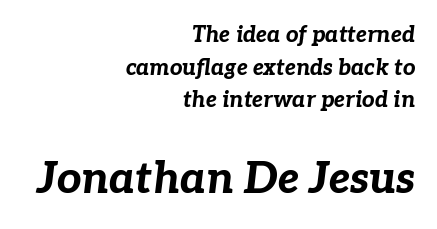
Q: Is the text bold? A: Yes.
Q: Is the text italic (slanted)? A: Yes, it leans right by about 7 degrees.
Q: Is the text underlined? A: No.
Q: How is the paragraph aligned? A: Right-aligned.
Q: Is the spacing between letters normal or unusually wide? A: Normal.
Q: Is the spacing between lines tight, normal or loose? A: Normal.
Q: Which block of text is set in a larger size, the first (top) or the second (bottom)? A: The second (bottom) one.
Q: Width (condensed, normal, or wide)? A: Normal.
Q: Stroke contrast? A: Low.
Q: x-height? A: Medium.
Q: Monospaced? A: No.
